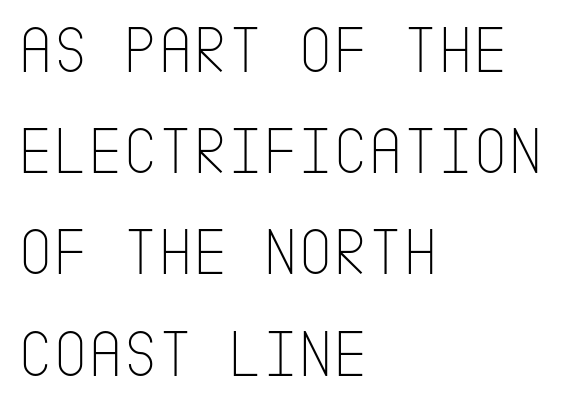
{"serif": "no", "italic": "no", "bold": "no", "weight": "thin", "width": "condensed", "stroke_contrast": "low", "x_height": "large", "underline": "no", "align": "left", "line_spacing": "normal", "line_spacing_ratio": 1.51, "letter_spacing": "normal", "letter_spacing_em": 0.0, "glyph_px": 67}
